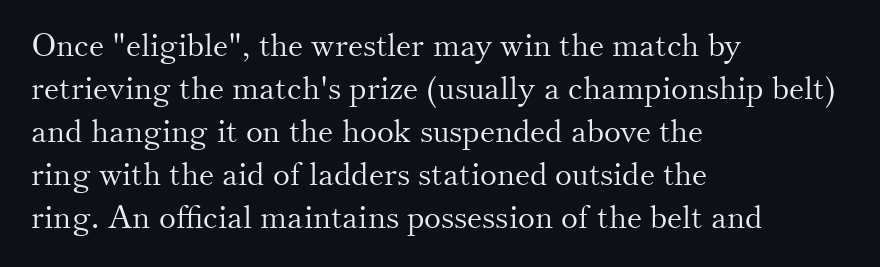
Q: Is the text bold? A: No.
Q: Is the text italic (slanted)? A: No, it is upright.
Q: Is the typeface a serif or a sans-serif typeface? A: Serif.
Q: Is the text underlined? A: No.
Q: How is the paragraph aligned? A: Left-aligned.
Q: Is the spacing between letters normal or unusually wide? A: Normal.
Q: Is the spacing between lines tight, normal or loose? A: Normal.
Q: Width (condensed, normal, or wide)? A: Normal.
Q: Stroke contrast? A: Medium.
Q: x-height? A: Small.
Q: Monospaced? A: No.
